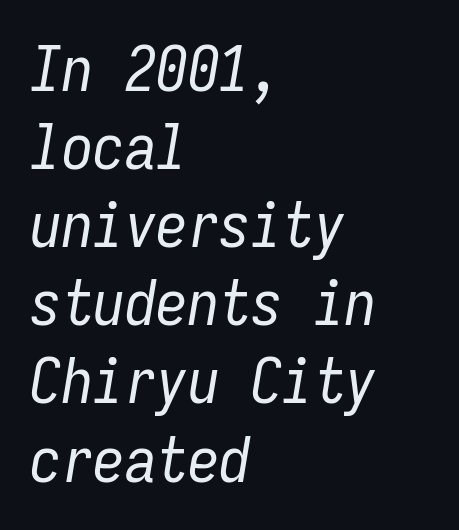
Q: Is the text bold? A: No.
Q: Is the text italic (slanted)? A: Yes, it leans right by about 9 degrees.
Q: Is the text underlined? A: No.
Q: How is the paragraph aligned? A: Left-aligned.
Q: Is the spacing between letters normal or unusually wide? A: Normal.
Q: Width (condensed, normal, or wide)? A: Condensed.
Q: Stroke contrast? A: Low.
Q: x-height? A: Medium.
Q: Monospaced? A: Yes.
